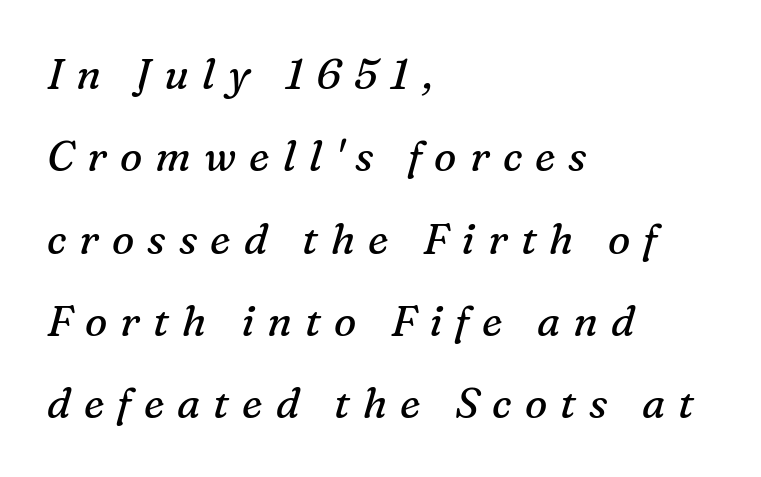
{"serif": "yes", "italic": "yes", "lean": "right", "slant_degrees": 16, "bold": "no", "weight": "regular", "width": "normal", "stroke_contrast": "medium", "x_height": "medium", "monospaced": "no", "underline": "no", "align": "left", "line_spacing": "loose", "line_spacing_ratio": 1.96, "letter_spacing": "wide", "letter_spacing_em": 0.31, "glyph_px": 42}
